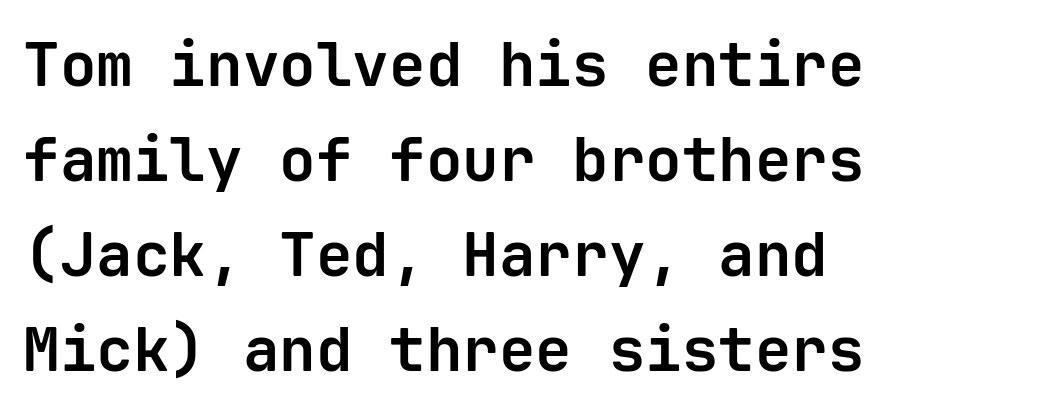
Classification — sans serif. Caption: bold face, heavy strokes. Default kerning and tracking; the words read as compact shapes. The text block is weighted toward the left margin, trailing off unevenly rightward.
